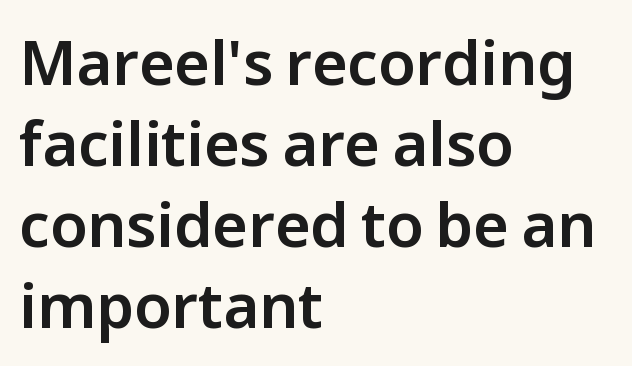
{"serif": "no", "italic": "no", "width": "normal", "stroke_contrast": "low", "x_height": "medium", "monospaced": "no", "underline": "no", "align": "left", "line_spacing": "normal", "line_spacing_ratio": 1.33, "letter_spacing": "normal", "letter_spacing_em": 0.0, "glyph_px": 61}
